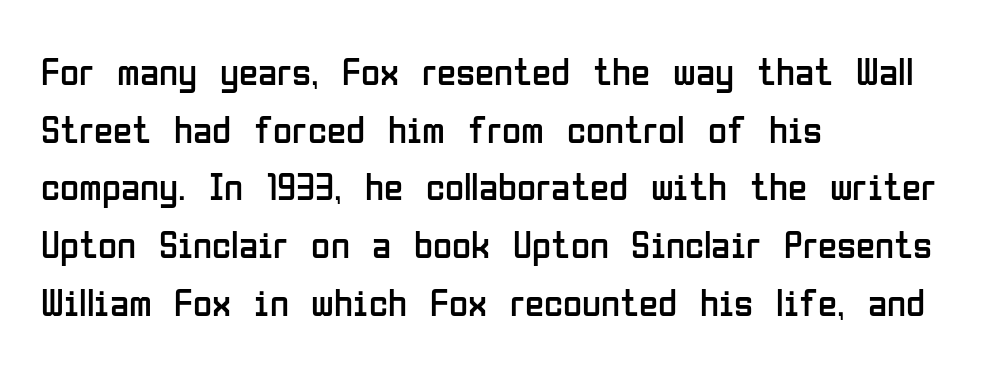
The image shows 39 px regular-weight, condensed sans-serif type, upright; set left-aligned, normal line spacing (1.48x), normal letter spacing, not underlined; low stroke contrast and a medium x-height.
